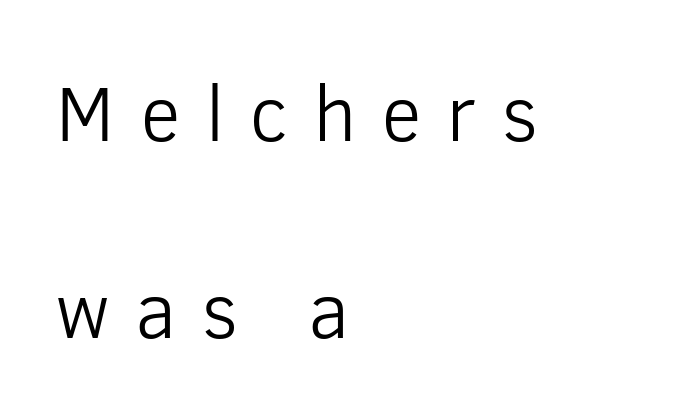
Q: Is the text bold? A: No.
Q: Is the text italic (slanted)? A: No, it is upright.
Q: Is the typeface a serif or a sans-serif typeface? A: Sans-serif.
Q: Is the text underlined? A: No.
Q: How is the paragraph aligned? A: Left-aligned.
Q: Is the spacing between letters normal or unusually wide? A: Unusually wide.
Q: Is the spacing between lines tight, normal or loose? A: Loose.
Q: Width (condensed, normal, or wide)? A: Normal.
Q: Stroke contrast? A: Low.
Q: x-height? A: Medium.
Q: Monospaced? A: No.
